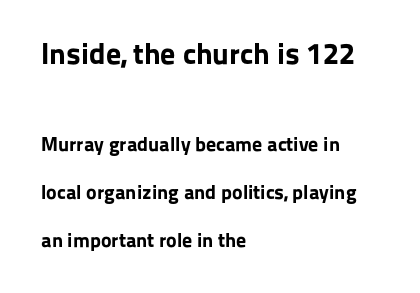
Which of the two is more prominent by size? The first, at the top. This is heavy type, rendered in bold. In terms of letterspacing, this is plain default setting. A typesetter would call this leading open, well beyond the default.
